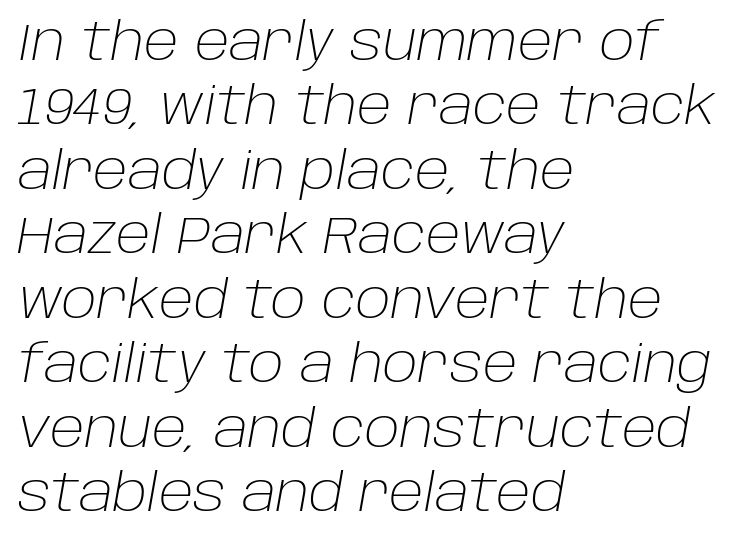
Q: Is the text bold? A: No.
Q: Is the text italic (slanted)? A: Yes, it leans right by about 10 degrees.
Q: Is the text underlined? A: No.
Q: How is the paragraph aligned? A: Left-aligned.
Q: Is the spacing between letters normal or unusually wide? A: Normal.
Q: Width (condensed, normal, or wide)? A: Normal.
Q: Stroke contrast? A: Low.
Q: x-height? A: Large.
Q: Monospaced? A: No.
